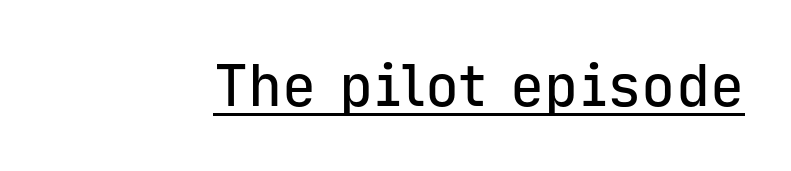
The passage shown is typeset with a sans-serif family. The passage shown is typed in a monospace face where columns stay perfectly aligned. The face used here appears with an underline applied. Look at the tracking — it's just the regular setting, nothing added. A typesetter would mark this as roman, not italic.
